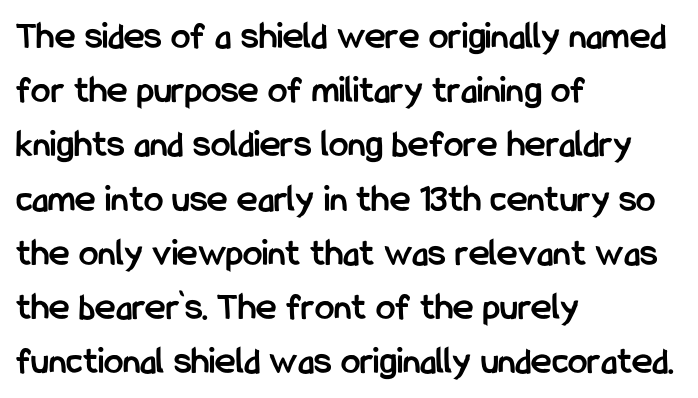
The image shows 39 px semibold, condensed sans-serif type, upright; set left-aligned, normal line spacing (1.39x), normal letter spacing, not underlined; low stroke contrast and a medium x-height.
